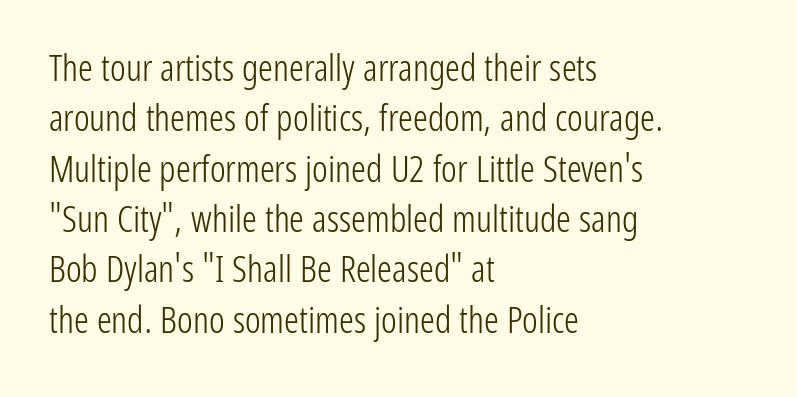
The strokes carry an ordinary text weight at most. Only glyphs here, with clear space below each row. Each word holds together tightly as a unit, with standard inter-letter gaps. To sum up the face: it is a sans, with no serifs. If you measured baseline to baseline, you'd find a middling distance.
